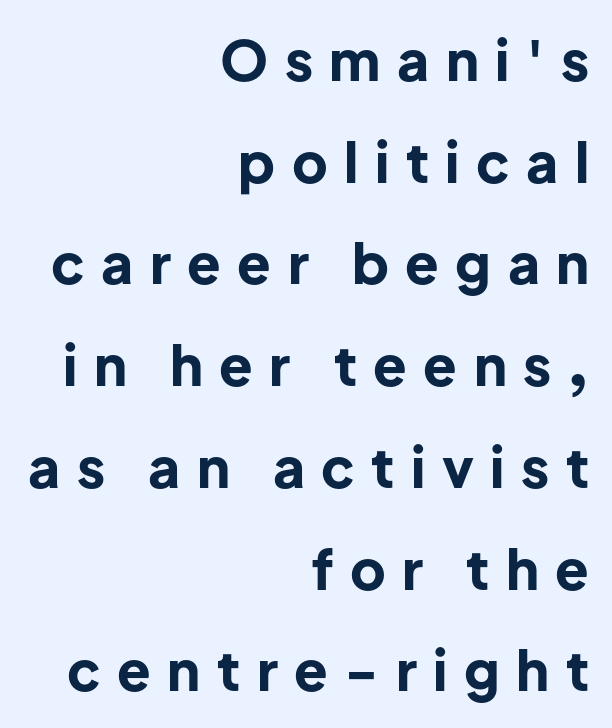
The image shows 55 px bold sans-serif type, upright; set right-aligned, line spacing 1.85x, unusually wide letter spacing (+0.3 em), not underlined; low stroke contrast and a medium x-height.
